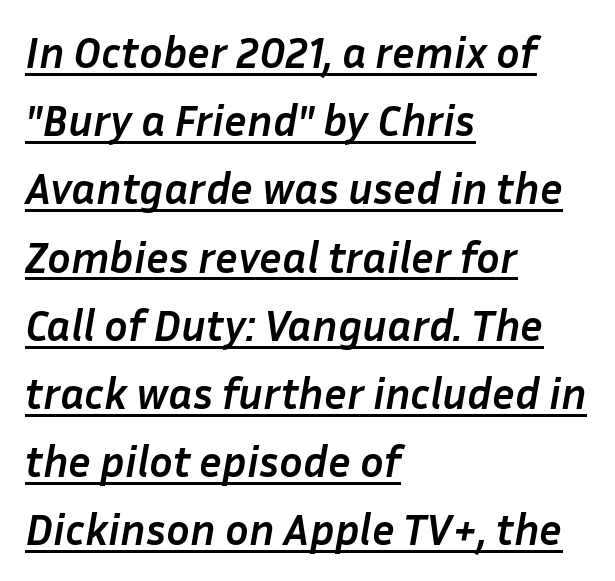
The image shows 44 px semibold type, italic (leaning right); set left-aligned, normal line spacing (1.55x), normal letter spacing, underlined; low stroke contrast and a medium x-height.
